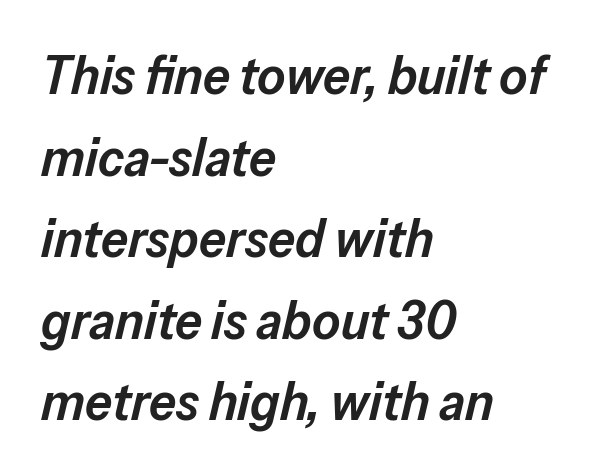
Q: Is the text bold? A: Semi-bold.
Q: Is the text italic (slanted)? A: Yes, it leans right by about 13 degrees.
Q: Is the text underlined? A: No.
Q: How is the paragraph aligned? A: Left-aligned.
Q: Is the spacing between letters normal or unusually wide? A: Normal.
Q: Is the spacing between lines tight, normal or loose? A: Normal.
Q: Width (condensed, normal, or wide)? A: Normal.
Q: Stroke contrast? A: Low.
Q: x-height? A: Medium.
Q: Monospaced? A: No.
